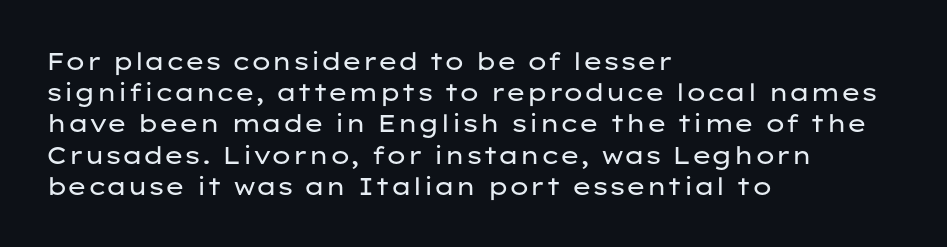
The image shows 24 px text type, upright; set left-aligned, normal line spacing (1.3x), normal letter spacing, not underlined.
